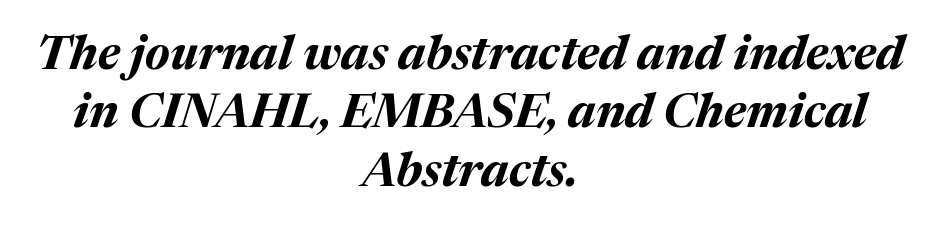
The image shows 47 px bold type, italic (leaning right); set centered, line spacing 1.24x, normal letter spacing, not underlined; medium stroke contrast and a medium x-height.
